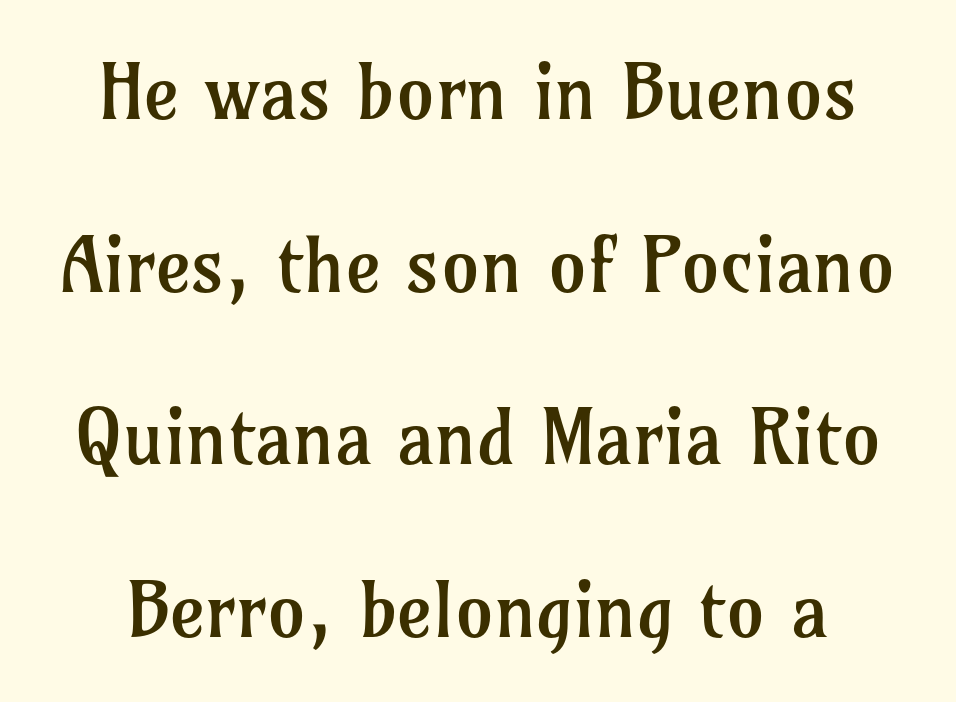
Q: Is the text bold? A: No.
Q: Is the text italic (slanted)? A: No, it is upright.
Q: Is the typeface a serif or a sans-serif typeface? A: Serif.
Q: Is the text underlined? A: No.
Q: Is the spacing between letters normal or unusually wide? A: Normal.
Q: Is the spacing between lines tight, normal or loose? A: Loose.
Q: Width (condensed, normal, or wide)? A: Normal.
Q: Stroke contrast? A: Low.
Q: x-height? A: Medium.
Q: Monospaced? A: No.
